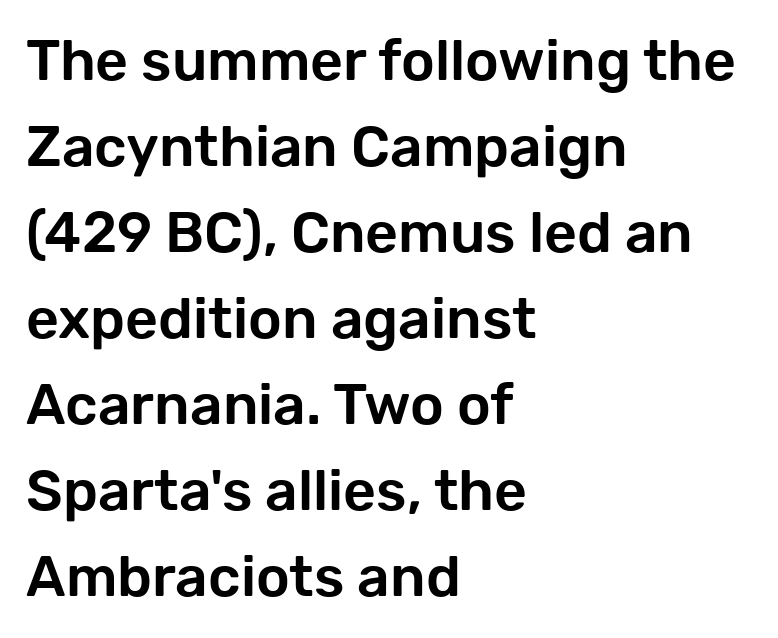
Q: Is the text italic (slanted)? A: No, it is upright.
Q: Is the typeface a serif or a sans-serif typeface? A: Sans-serif.
Q: Is the text underlined? A: No.
Q: How is the paragraph aligned? A: Left-aligned.
Q: Is the spacing between letters normal or unusually wide? A: Normal.
Q: Is the spacing between lines tight, normal or loose? A: Normal.
Q: Width (condensed, normal, or wide)? A: Normal.
Q: Stroke contrast? A: Low.
Q: x-height? A: Medium.
Q: Monospaced? A: No.
